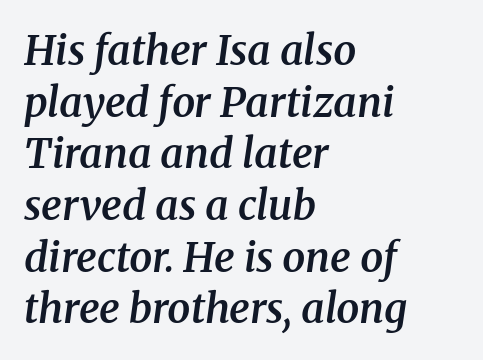
Q: Is the text bold? A: Semi-bold.
Q: Is the text italic (slanted)? A: Yes, it leans right by about 8 degrees.
Q: Is the typeface a serif or a sans-serif typeface? A: Serif.
Q: Is the text underlined? A: No.
Q: How is the paragraph aligned? A: Left-aligned.
Q: Is the spacing between letters normal or unusually wide? A: Normal.
Q: Is the spacing between lines tight, normal or loose? A: Normal.
Q: Width (condensed, normal, or wide)? A: Normal.
Q: Stroke contrast? A: Medium.
Q: x-height? A: Medium.
Q: Monospaced? A: No.
